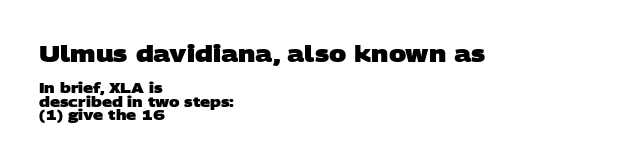
Rows of type sit shoulder to shoulder in the vertical direction. The letterforms sit shoulder to shoulder at normal distance. In CSS terms this would be text-align: left. Visually, the top section dominates because its glyphs are scaled up. A full-strength bold gives these letters their thick strokes. The area under the type is left untouched.
